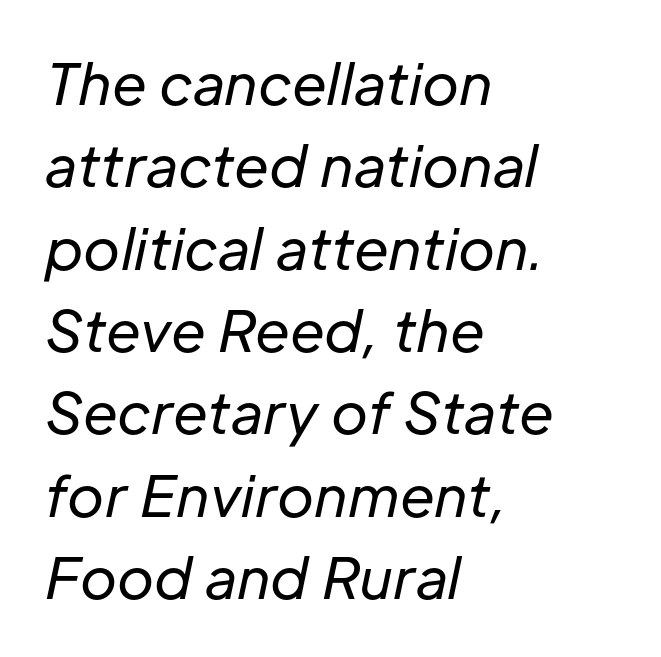
The image shows 56 px regular-weight type, italic (leaning right); set left-aligned, normal line spacing (1.47x), normal letter spacing, not underlined; low stroke contrast and a medium x-height.
